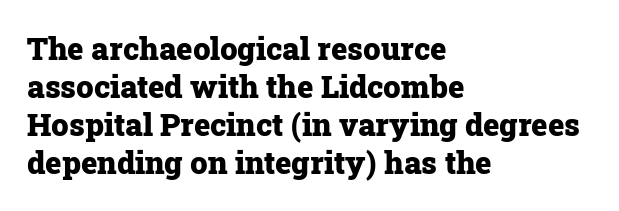
{"serif": "yes", "italic": "no", "bold": "yes", "weight": "heavy", "width": "normal", "stroke_contrast": "low", "x_height": "medium", "monospaced": "no", "underline": "no", "align": "left", "line_spacing_ratio": 1.23, "letter_spacing": "normal", "letter_spacing_em": 0.0, "glyph_px": 31}
